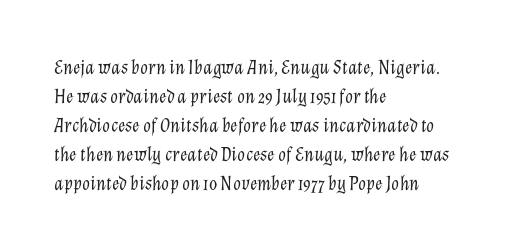
The image shows 20 px text type, italic (leaning right); set left-aligned, normal line spacing (1.45x), normal letter spacing, not underlined.
